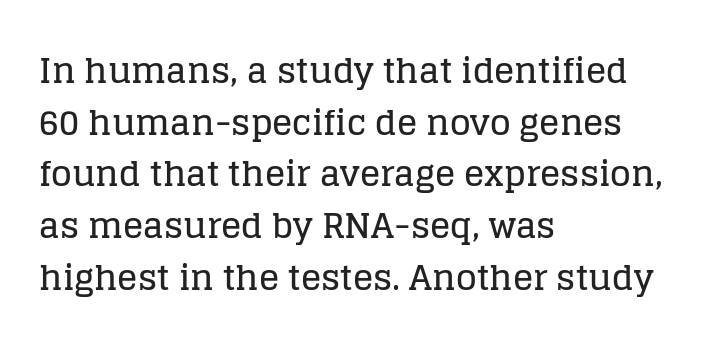
Q: Is the text italic (slanted)? A: No, it is upright.
Q: Is the typeface a serif or a sans-serif typeface? A: Serif.
Q: Is the text underlined? A: No.
Q: How is the paragraph aligned? A: Left-aligned.
Q: Is the spacing between letters normal or unusually wide? A: Normal.
Q: Is the spacing between lines tight, normal or loose? A: Normal.
Q: Width (condensed, normal, or wide)? A: Normal.
Q: Stroke contrast? A: Low.
Q: x-height? A: Large.
Q: Monospaced? A: No.
